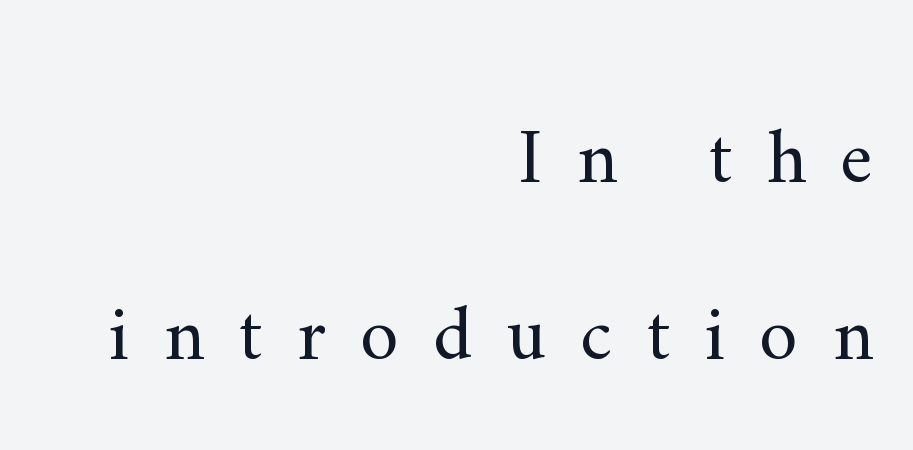
Q: Is the text bold? A: No.
Q: Is the text italic (slanted)? A: No, it is upright.
Q: Is the typeface a serif or a sans-serif typeface? A: Serif.
Q: Is the text underlined? A: No.
Q: How is the paragraph aligned? A: Right-aligned.
Q: Is the spacing between letters normal or unusually wide? A: Unusually wide.
Q: Is the spacing between lines tight, normal or loose? A: Loose.
Q: Width (condensed, normal, or wide)? A: Normal.
Q: Stroke contrast? A: Medium.
Q: x-height? A: Small.
Q: Monospaced? A: No.
